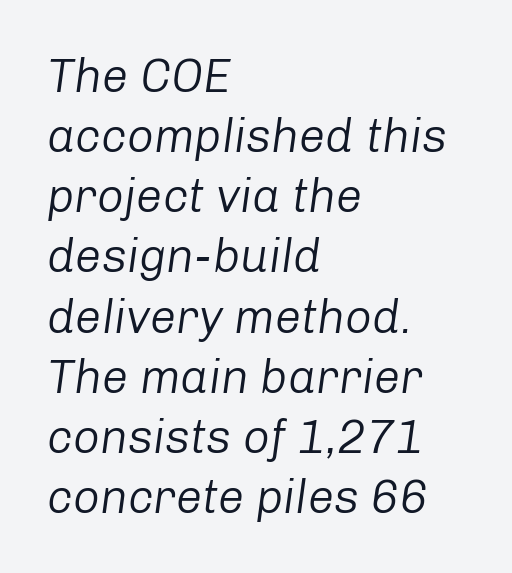
{"italic": "yes", "lean": "right", "slant_degrees": 8, "bold": "no", "weight": "regular", "width": "normal", "stroke_contrast": "low", "x_height": "medium", "monospaced": "no", "underline": "no", "align": "left", "line_spacing": "normal", "line_spacing_ratio": 1.28, "letter_spacing": "normal", "letter_spacing_em": 0.0, "glyph_px": 47}
